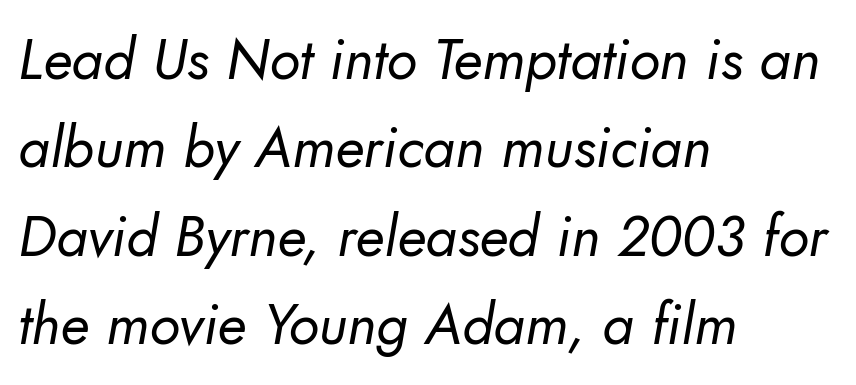
{"serif": "no", "bold": "no", "weight": "regular", "width": "normal", "stroke_contrast": "low", "x_height": "small", "monospaced": "no", "underline": "no", "align": "left", "line_spacing": "normal", "line_spacing_ratio": 1.55, "letter_spacing": "normal", "letter_spacing_em": 0.0, "glyph_px": 57}
